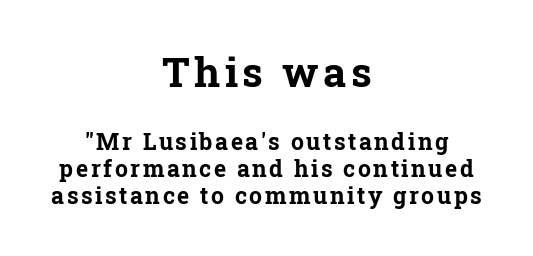
{"serif": "yes", "italic": "no", "bold": "yes", "weight": "bold", "width": "normal", "stroke_contrast": "low", "x_height": "medium", "monospaced": "no", "underline": "no", "align": "center", "line_spacing_ratio": 1.18, "larger_block": "first", "size_ratio": 1.78, "glyph_px": 41}
